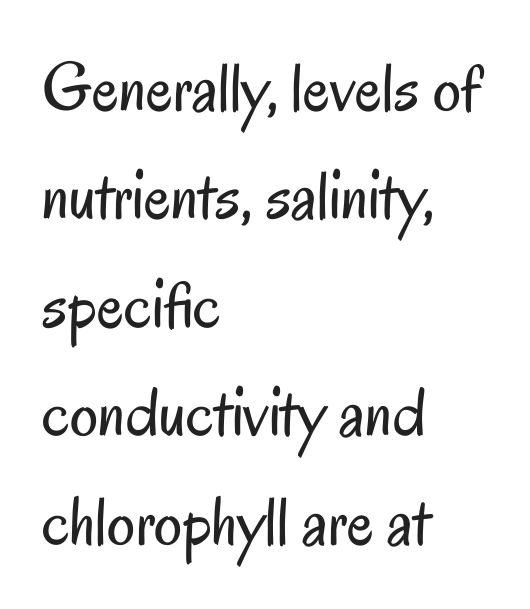
The image shows 70 px regular-weight, condensed sans-serif type, upright; set left-aligned, normal line spacing (1.55x), normal letter spacing, not underlined; low stroke contrast and a small x-height.
